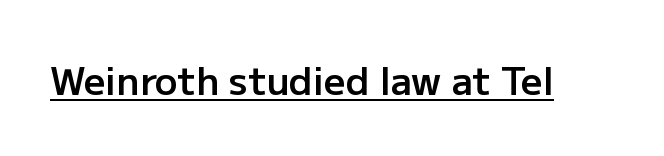
Ordinary non-slanted type is in use. Firm but not heavy-handed strokes: this text is semibold. The text was rendered using a sans face with plain stroke endings. The rendering uses natural spacing where letterforms have individual widths. Each word holds together tightly as a unit, with standard inter-letter gaps. Does a line run under the words? Yes, clearly.
